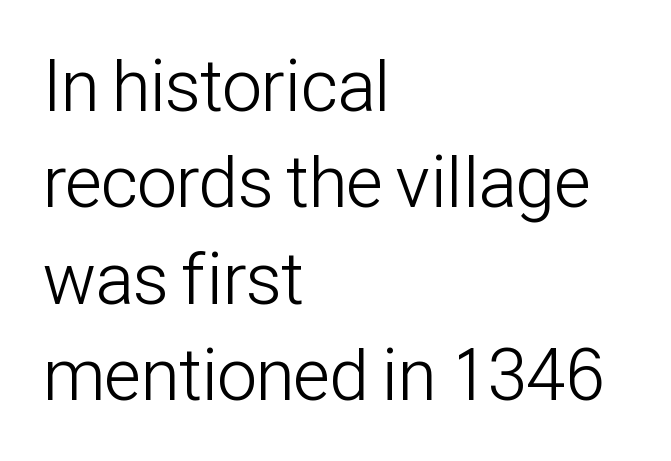
Q: Is the text bold? A: No.
Q: Is the text italic (slanted)? A: No, it is upright.
Q: Is the typeface a serif or a sans-serif typeface? A: Sans-serif.
Q: Is the text underlined? A: No.
Q: How is the paragraph aligned? A: Left-aligned.
Q: Is the spacing between letters normal or unusually wide? A: Normal.
Q: Is the spacing between lines tight, normal or loose? A: Normal.
Q: Width (condensed, normal, or wide)? A: Condensed.
Q: Stroke contrast? A: Low.
Q: x-height? A: Medium.
Q: Monospaced? A: No.
